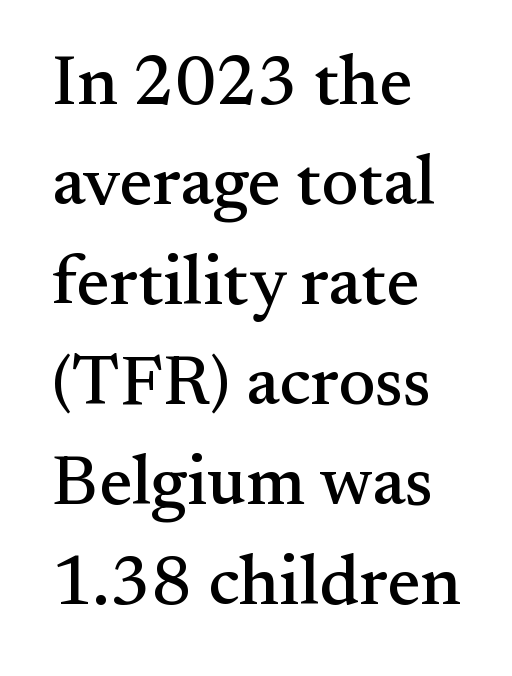
The image shows 70 px serif type, upright; set left-aligned, normal line spacing (1.43x), normal letter spacing, not underlined; medium stroke contrast and a small x-height.
